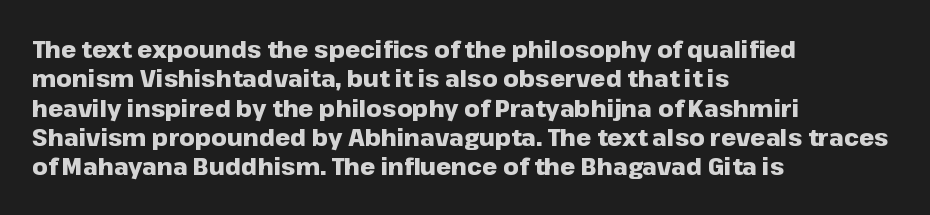
{"italic": "no", "bold": "yes", "underline": "no", "align": "left", "line_spacing_ratio": 1.22, "letter_spacing": "normal", "letter_spacing_em": 0.0, "glyph_px": 24}
